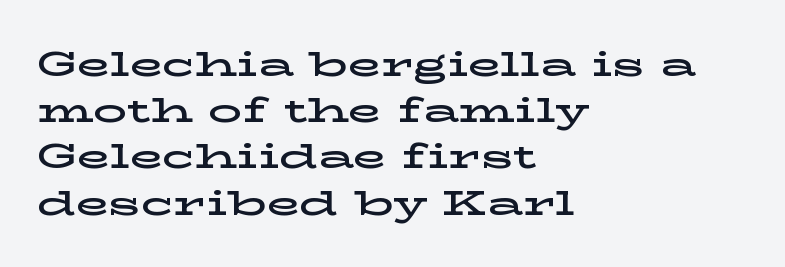
Evenly set lines give the paragraph a standard silhouette. The type is set solid horizontally, with unmodified tracking. This sample uses an upright cut, with every glyph sitting square on the baseline. A bare baseline throughout the passage.
